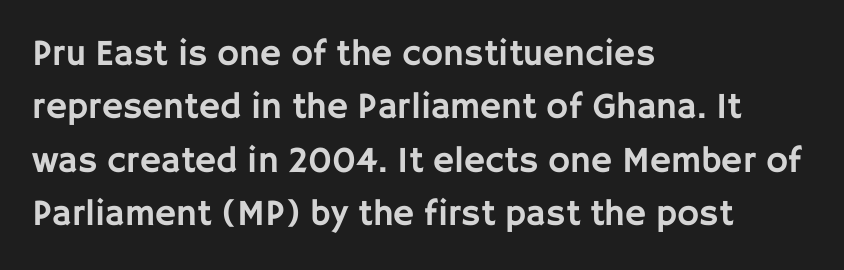
Q: Is the text italic (slanted)? A: No, it is upright.
Q: Is the typeface a serif or a sans-serif typeface? A: Sans-serif.
Q: Is the text underlined? A: No.
Q: How is the paragraph aligned? A: Left-aligned.
Q: Is the spacing between letters normal or unusually wide? A: Normal.
Q: Is the spacing between lines tight, normal or loose? A: Normal.
Q: Width (condensed, normal, or wide)? A: Normal.
Q: Stroke contrast? A: Low.
Q: x-height? A: Large.
Q: Monospaced? A: No.
